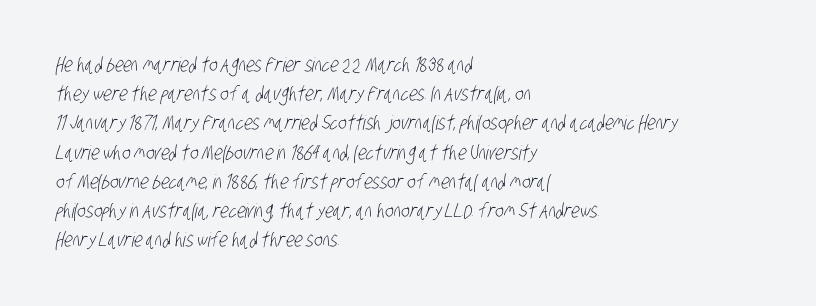
Q: Is the text bold? A: No.
Q: Is the text underlined? A: No.
Q: How is the paragraph aligned? A: Left-aligned.
Q: Is the spacing between letters normal or unusually wide? A: Normal.
Q: Is the spacing between lines tight, normal or loose? A: Normal.
